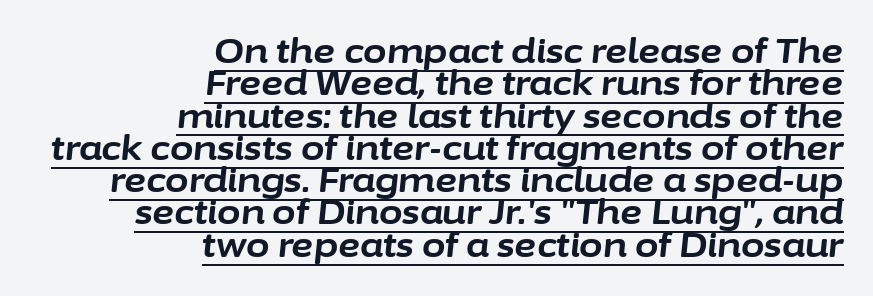
The image shows 34 px bold type, italic (leaning right); set right-aligned, tight line spacing (0.95x), normal letter spacing, underlined; low stroke contrast and a medium x-height.
